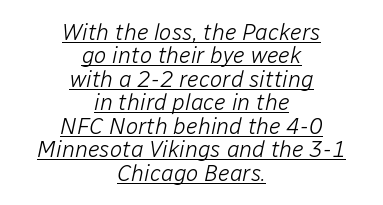
{"italic": "yes", "lean": "right", "slant_degrees": 12, "bold": "no", "underline": "yes", "align": "center", "line_spacing": "tight", "line_spacing_ratio": 1.02, "letter_spacing": "normal", "letter_spacing_em": 0.0, "glyph_px": 23}
